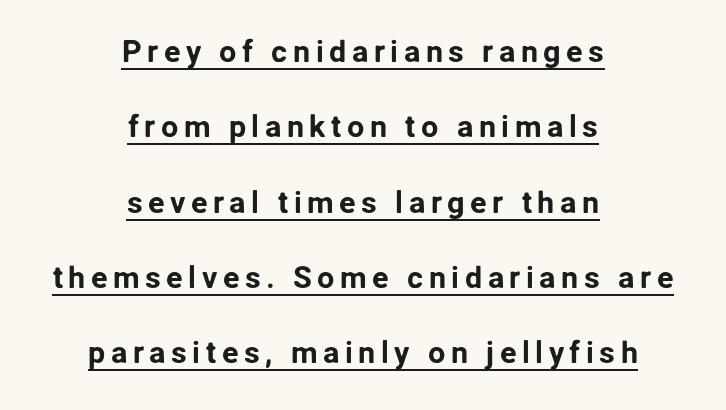
The image shows 31 px sans-serif type, upright; set centered, loose line spacing (2.43x), underlined; low stroke contrast and a medium x-height.
